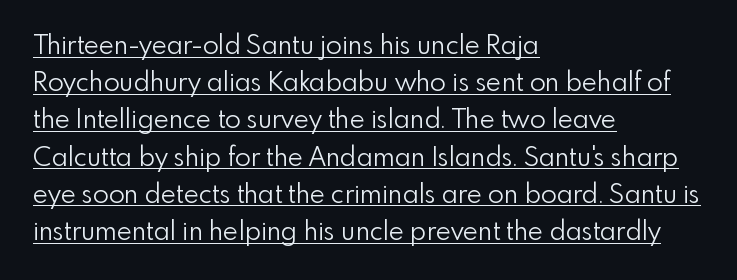
Summary of weight: not heavy and not bold. The type sits square on the baseline with zero lean. Tracking here is standard; glyphs follow each other at the usual distance. The glyphs are accompanied by a horizontal stroke just below them. Leftover space on each line is placed entirely after the last word.
